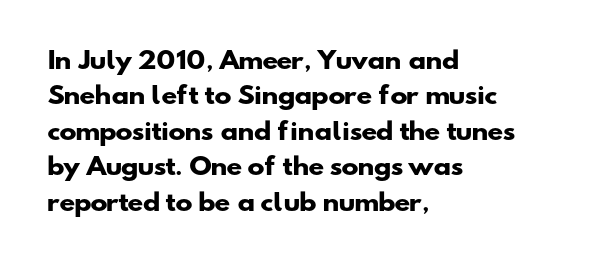
Q: Is the text bold? A: Yes.
Q: Is the text underlined? A: No.
Q: How is the paragraph aligned? A: Left-aligned.
Q: Is the spacing between letters normal or unusually wide? A: Normal.
Q: Is the spacing between lines tight, normal or loose? A: Normal.
